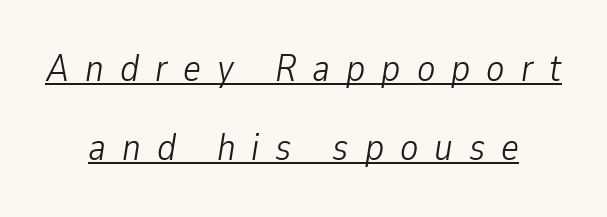
Q: Is the text bold? A: No.
Q: Is the text italic (slanted)? A: Yes, it leans right by about 9 degrees.
Q: Is the text underlined? A: Yes.
Q: How is the paragraph aligned? A: Centered.
Q: Is the spacing between letters normal or unusually wide? A: Unusually wide.
Q: Is the spacing between lines tight, normal or loose? A: Loose.
Q: Width (condensed, normal, or wide)? A: Condensed.
Q: Stroke contrast? A: Low.
Q: x-height? A: Medium.
Q: Monospaced? A: No.
